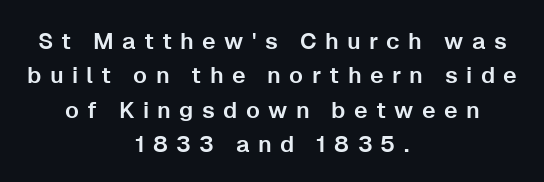
Students, note that the glyphs here are deliberately spaced far apart. Does the copy run flush right? No — it is centered line by line. When letters stand straight like this, we call the style roman or upright. Rows of type keep a routine distance in the vertical direction. The zone under the glyphs is completely vacant.
